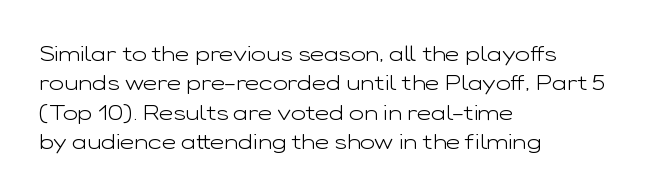
The image shows 22 px text type, upright; set left-aligned, normal line spacing (1.33x), normal letter spacing, not underlined.
